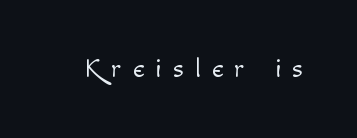
The image shows 27 px text type, upright; set unusually wide letter spacing (+0.41 em), not underlined.
